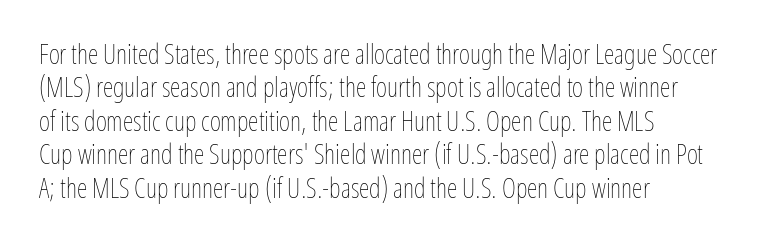
No letter is thick-stroked: the sample isn't bold. This rendering leaves character spacing at its baseline value. A bare baseline throughout the passage. Line beginnings align vertically; line endings do not. This sample uses an upright cut, with every glyph sitting square on the baseline.
